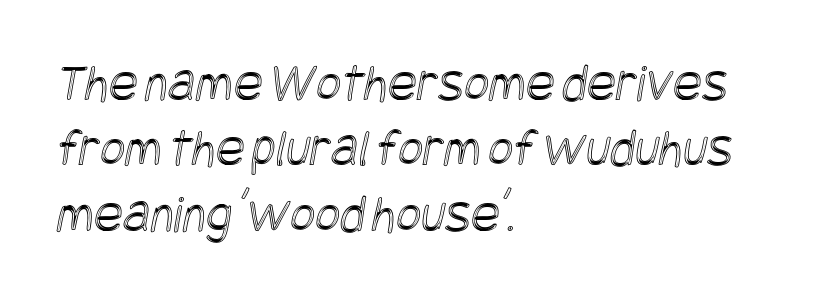
The image shows 54 px condensed type; set left-aligned, line spacing 1.21x, normal letter spacing, not underlined; a large x-height.
